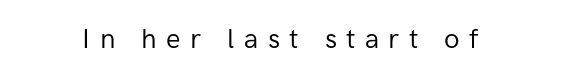
{"italic": "no", "bold": "no", "underline": "no", "letter_spacing": "wide", "letter_spacing_em": 0.35, "glyph_px": 27}
